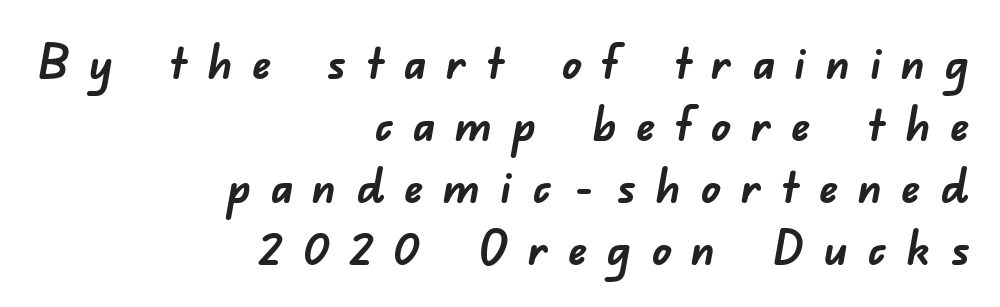
Spacing between characters has been opened up far beyond the box default. Stroke terminals: plain, sans-serif. Leftover space on each line is placed entirely before the opening word. A clean baseline with only descenders dipping below it. This block has exactly the height ordinary leading produces.
